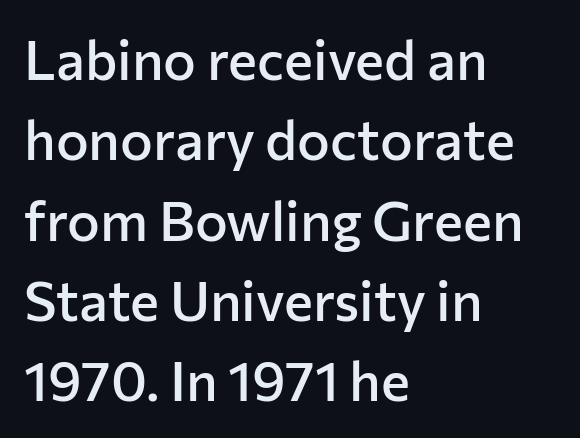
{"serif": "no", "italic": "no", "bold": "semi", "weight": "semibold", "width": "normal", "stroke_contrast": "low", "x_height": "medium", "monospaced": "no", "underline": "no", "align": "left", "line_spacing": "normal", "line_spacing_ratio": 1.46, "letter_spacing": "normal", "letter_spacing_em": 0.0, "glyph_px": 55}
